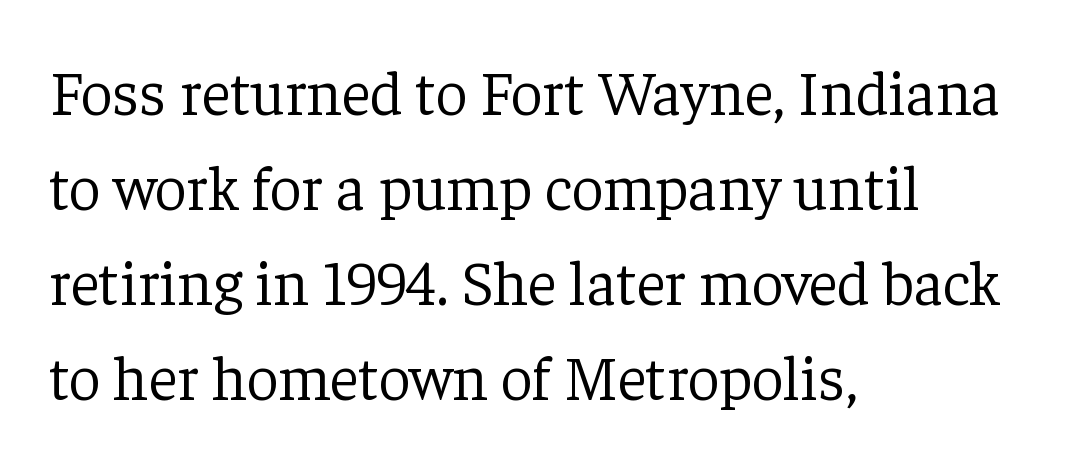
The image shows 63 px light serif type, upright; set left-aligned, normal line spacing (1.51x), normal letter spacing, not underlined; low stroke contrast and a medium x-height.
